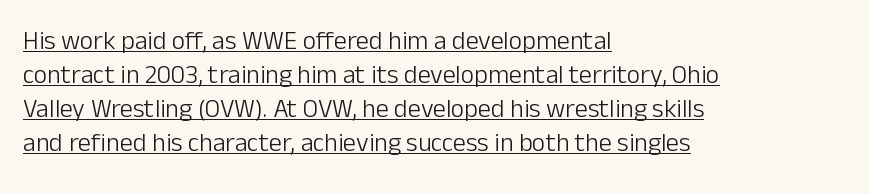
Decoration check: the copy is underlined. No extra ink here — the face is not bold. Every row of glyphs begins at an identical x-position on the left. This rendering leaves character spacing at its baseline value. Every character sits straight up, as roman type does.
